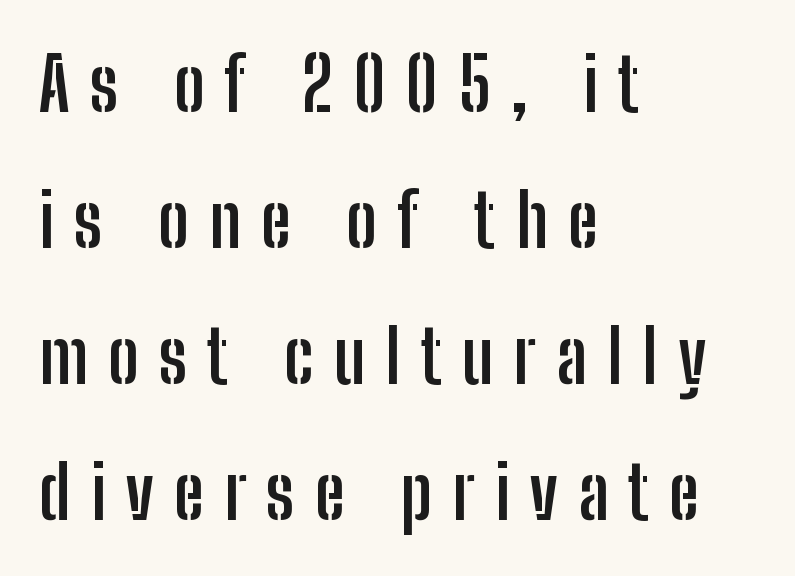
{"serif": "no", "italic": "no", "bold": "yes", "weight": "semibold", "width": "condensed", "stroke_contrast": "low", "x_height": "medium", "monospaced": "no", "underline": "no", "align": "left", "line_spacing_ratio": 1.84, "letter_spacing": "wide", "letter_spacing_em": 0.27, "glyph_px": 74}
